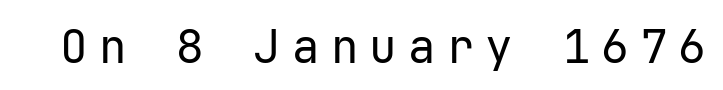
{"serif": "no", "italic": "no", "bold": "no", "weight": "regular", "width": "normal", "stroke_contrast": "low", "x_height": "medium", "monospaced": "yes", "underline": "no", "letter_spacing": "wide", "letter_spacing_em": 0.24, "glyph_px": 46}
